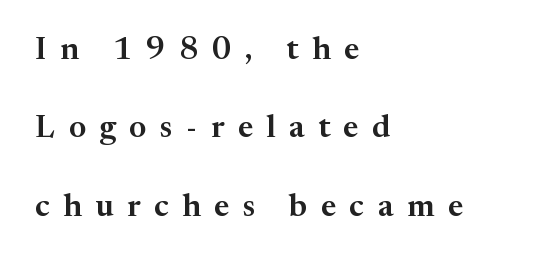
{"serif": "yes", "italic": "no", "width": "normal", "stroke_contrast": "medium", "x_height": "medium", "monospaced": "no", "underline": "no", "align": "left", "line_spacing": "loose", "line_spacing_ratio": 2.45, "letter_spacing": "wide", "letter_spacing_em": 0.42, "glyph_px": 32}
